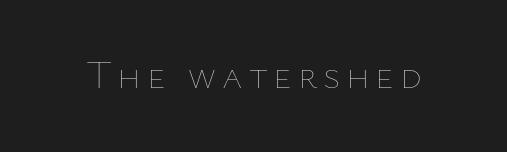
The image shows 39 px thin type, upright; set not underlined; low stroke contrast and a medium x-height.
